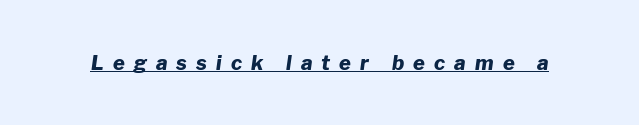
The rendered words wear a rule along their underside. Heavy-handed strokes throughout: this text is bold. The type is letterspaced generously, with wide tracking. This is oblique type, the kind used for emphasis or titles.
